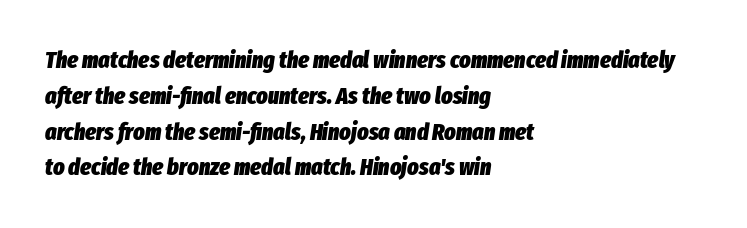
{"italic": "yes", "lean": "right", "slant_degrees": 8, "bold": "yes", "underline": "no", "align": "left", "line_spacing": "normal", "line_spacing_ratio": 1.49, "letter_spacing": "normal", "letter_spacing_em": 0.0, "glyph_px": 24}
